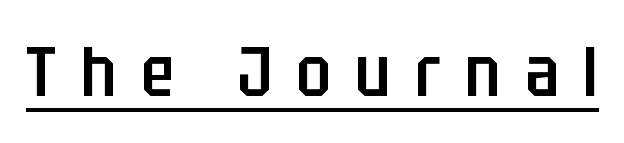
The image shows 70 px semibold, condensed sans-serif type, upright; set unusually wide letter spacing (+0.35 em), underlined; low stroke contrast and a large x-height.
